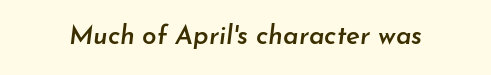
The image shows 26 px text type, italic (leaning right); set normal letter spacing, not underlined.
